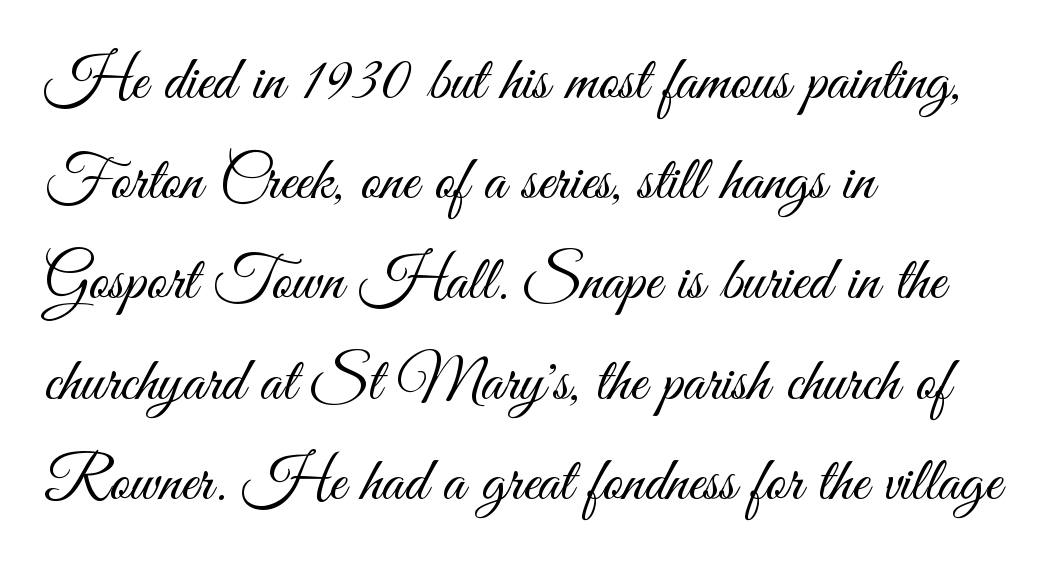
The passage shown stacks its lines at a standard gap. Nobody touched the tracking dial on this one. You could not count columns in this text — the font is proportionally spaced.
